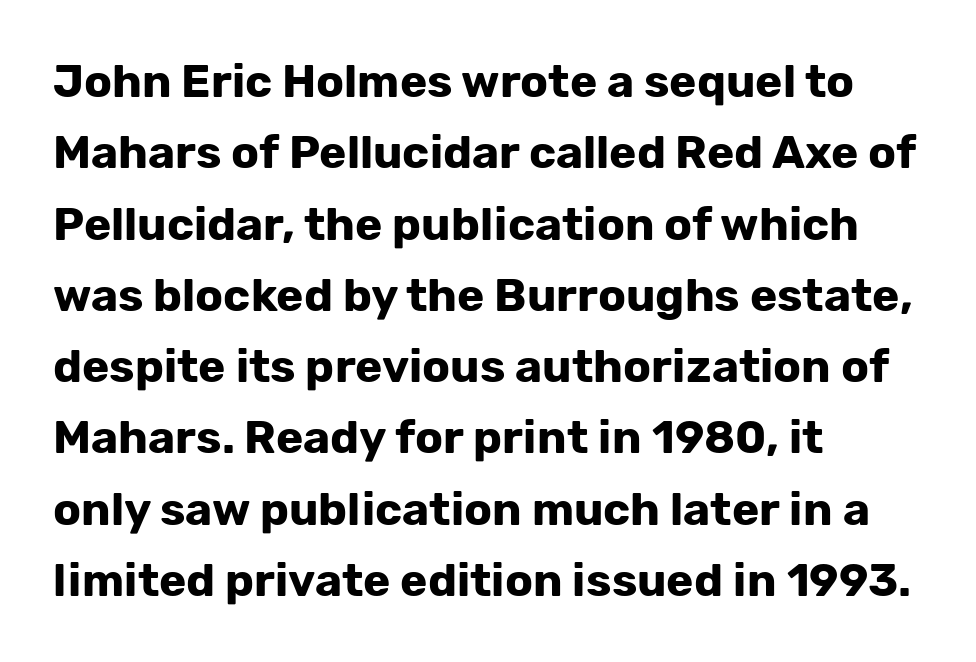
The image shows 46 px bold sans-serif type, upright; set left-aligned, normal line spacing (1.55x), normal letter spacing, not underlined; low stroke contrast and a medium x-height.
